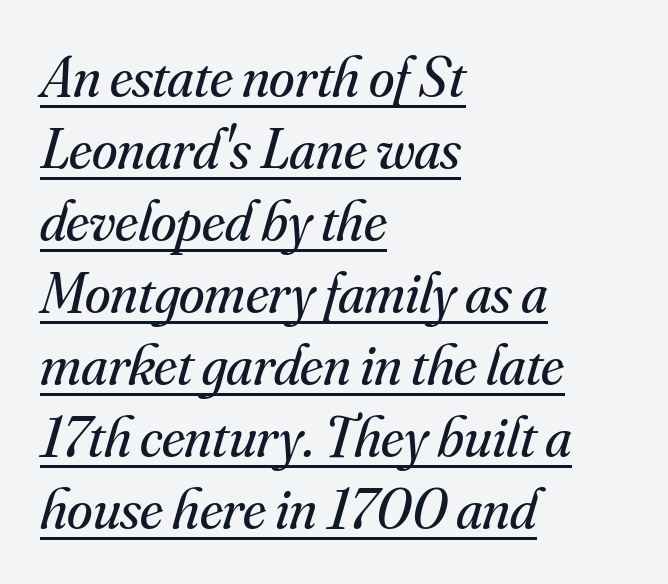
Q: Is the text bold? A: No.
Q: Is the text italic (slanted)? A: Yes, it leans right by about 16 degrees.
Q: Is the typeface a serif or a sans-serif typeface? A: Serif.
Q: Is the text underlined? A: Yes.
Q: How is the paragraph aligned? A: Left-aligned.
Q: Is the spacing between letters normal or unusually wide? A: Normal.
Q: Width (condensed, normal, or wide)? A: Normal.
Q: Stroke contrast? A: Medium.
Q: x-height? A: Small.
Q: Monospaced? A: No.
